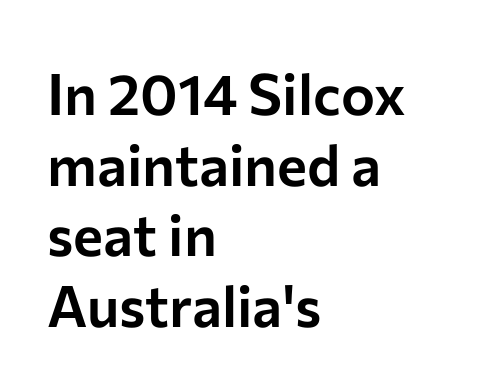
The image shows 57 px sans-serif type, upright; set left-aligned, line spacing 1.24x, normal letter spacing, not underlined; low stroke contrast and a medium x-height.
